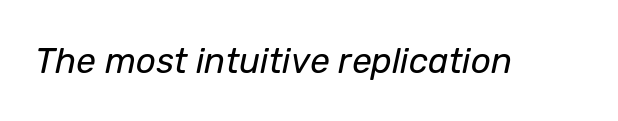
Q: Is the text bold? A: No.
Q: Is the text italic (slanted)? A: Yes, it leans right by about 12 degrees.
Q: Is the text underlined? A: No.
Q: Is the spacing between letters normal or unusually wide? A: Normal.
Q: Width (condensed, normal, or wide)? A: Normal.
Q: Stroke contrast? A: Low.
Q: x-height? A: Medium.
Q: Monospaced? A: No.
